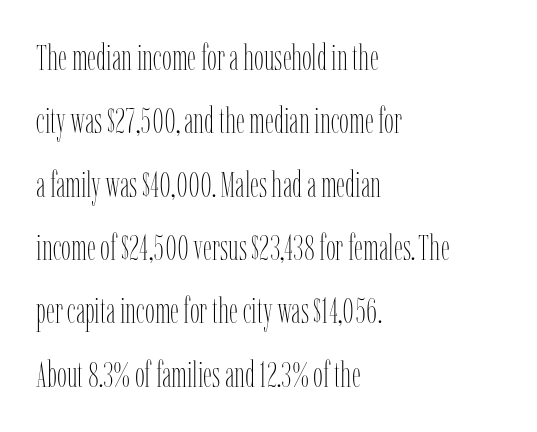
Q: Is the text bold? A: No.
Q: Is the text italic (slanted)? A: No, it is upright.
Q: Is the text underlined? A: No.
Q: How is the paragraph aligned? A: Left-aligned.
Q: Is the spacing between letters normal or unusually wide? A: Normal.
Q: Width (condensed, normal, or wide)? A: Condensed.
Q: Stroke contrast? A: Low.
Q: x-height? A: Medium.
Q: Monospaced? A: No.
